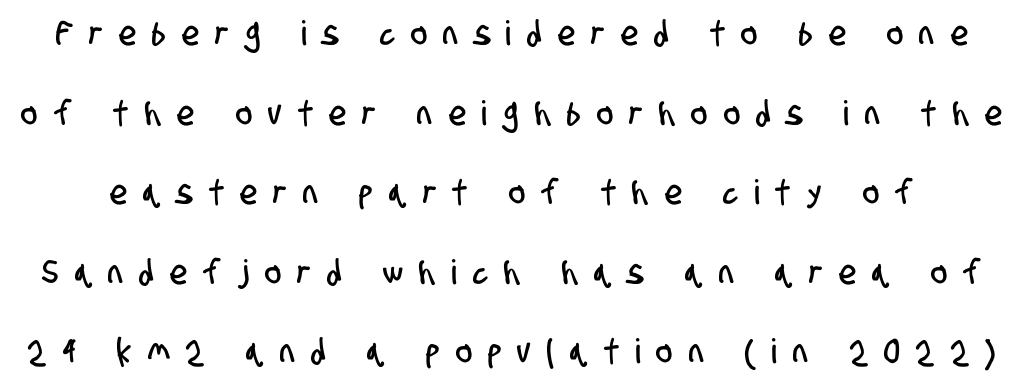
The image shows 34 px condensed sans-serif type; set loose line spacing (2.34x), unusually wide letter spacing (+0.49 em), not underlined; low stroke contrast and a large x-height.
